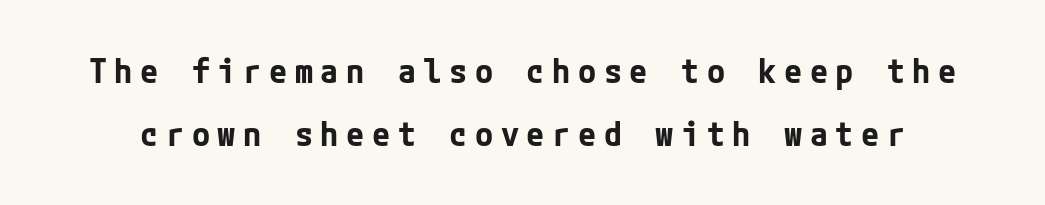
The image shows 33 px bold sans-serif type, upright; set loose line spacing (1.92x), unusually wide letter spacing (+0.23 em), not underlined; low stroke contrast and a medium x-height.
